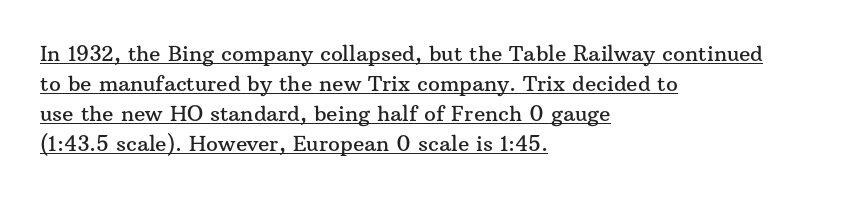
The image shows 21 px text type, upright; set left-aligned, normal line spacing (1.43x), normal letter spacing, underlined.
